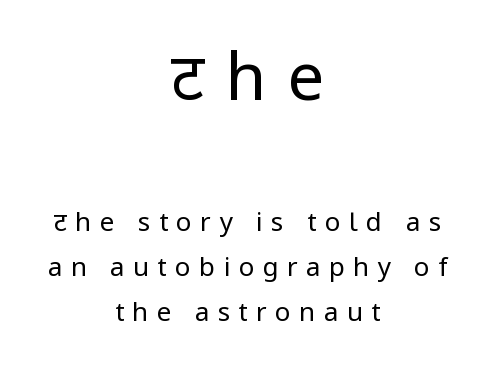
The image shows 66 px regular-weight sans-serif type, upright; set centered, line spacing 1.74x, unusually wide letter spacing (+0.32 em), not underlined; the first (top) block is 2.54x larger; low stroke contrast and a medium x-height.
